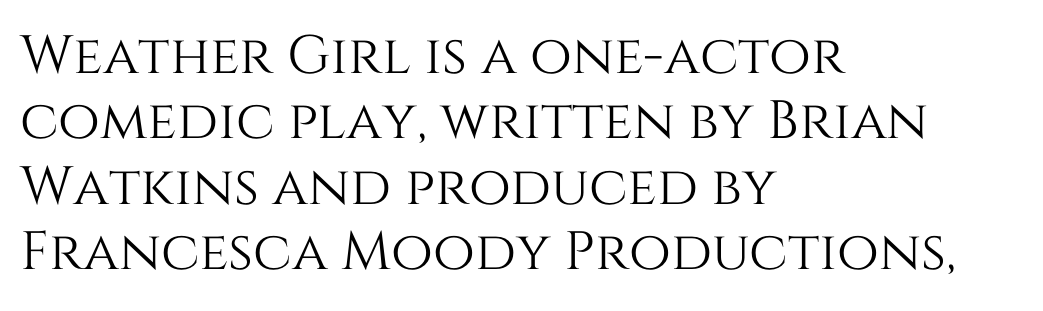
Q: Is the text italic (slanted)? A: No, it is upright.
Q: Is the text underlined? A: No.
Q: How is the paragraph aligned? A: Left-aligned.
Q: Is the spacing between letters normal or unusually wide? A: Normal.
Q: Width (condensed, normal, or wide)? A: Normal.
Q: Stroke contrast? A: Medium.
Q: x-height? A: Large.
Q: Monospaced? A: No.
